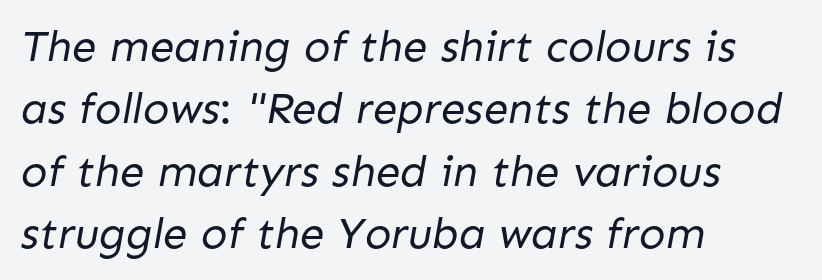
The image shows 44 px regular-weight sans-serif type; set left-aligned, normal line spacing (1.42x), normal letter spacing, not underlined; low stroke contrast and a medium x-height.
